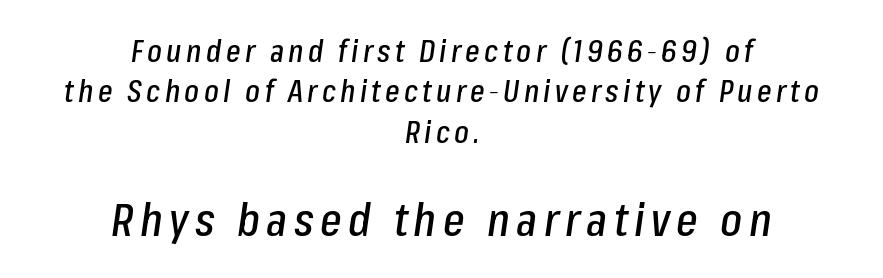
{"italic": "yes", "lean": "right", "slant_degrees": 8, "width": "condensed", "stroke_contrast": "low", "x_height": "medium", "monospaced": "no", "underline": "no", "align": "center", "line_spacing": "normal", "line_spacing_ratio": 1.3, "larger_block": "second", "size_ratio": 1.48, "glyph_px": 46}
